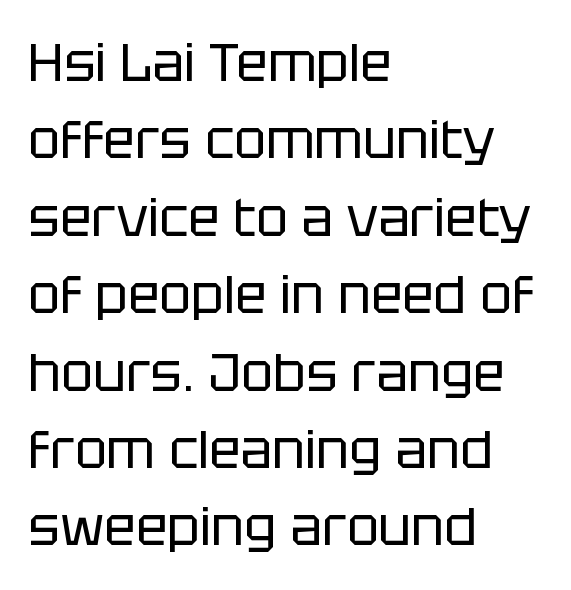
{"serif": "no", "italic": "no", "bold": "no", "weight": "regular", "width": "normal", "stroke_contrast": "low", "x_height": "large", "monospaced": "no", "underline": "no", "align": "left", "line_spacing": "normal", "line_spacing_ratio": 1.46, "letter_spacing": "normal", "letter_spacing_em": 0.0, "glyph_px": 53}
